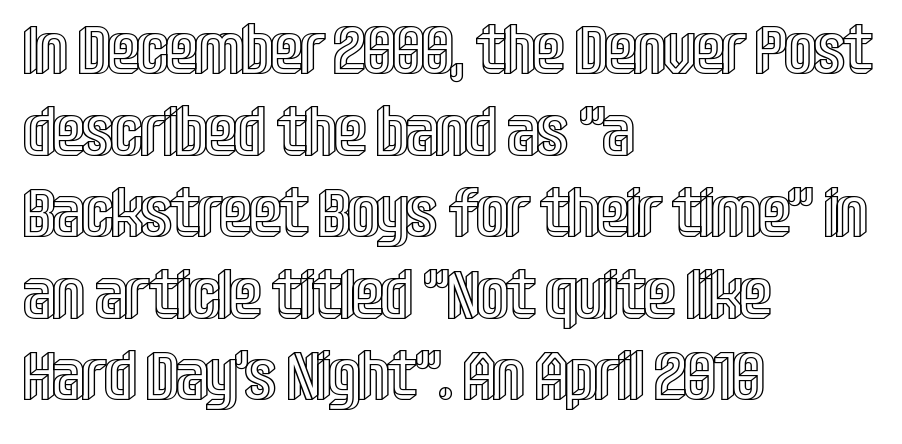
{"italic": "no", "width": "condensed", "x_height": "large", "monospaced": "no", "underline": "no", "align": "left", "line_spacing_ratio": 1.2, "letter_spacing": "normal", "letter_spacing_em": 0.0, "glyph_px": 68}
